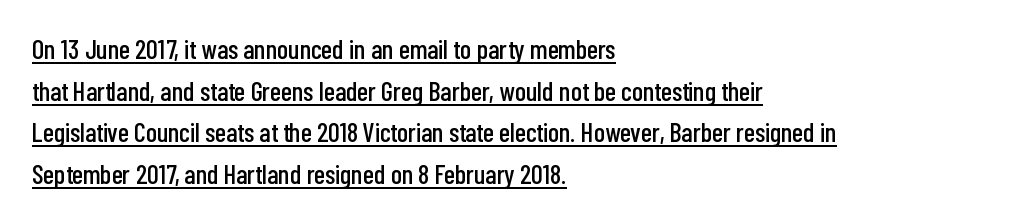
Q: Is the text italic (slanted)? A: No, it is upright.
Q: Is the text underlined? A: Yes.
Q: How is the paragraph aligned? A: Left-aligned.
Q: Is the spacing between letters normal or unusually wide? A: Normal.
Q: Is the spacing between lines tight, normal or loose? A: Normal.
